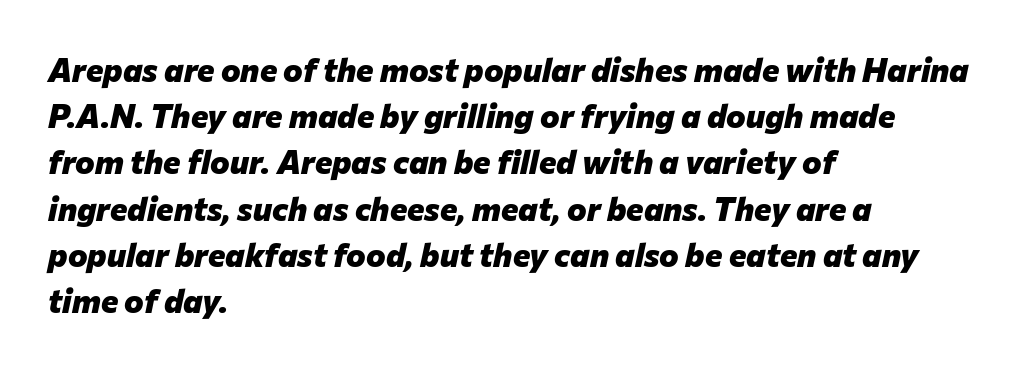
Q: Is the text bold? A: Yes.
Q: Is the text italic (slanted)? A: Yes, it leans right by about 12 degrees.
Q: Is the text underlined? A: No.
Q: How is the paragraph aligned? A: Left-aligned.
Q: Is the spacing between letters normal or unusually wide? A: Normal.
Q: Is the spacing between lines tight, normal or loose? A: Normal.
Q: Width (condensed, normal, or wide)? A: Normal.
Q: Stroke contrast? A: Low.
Q: x-height? A: Medium.
Q: Monospaced? A: No.
